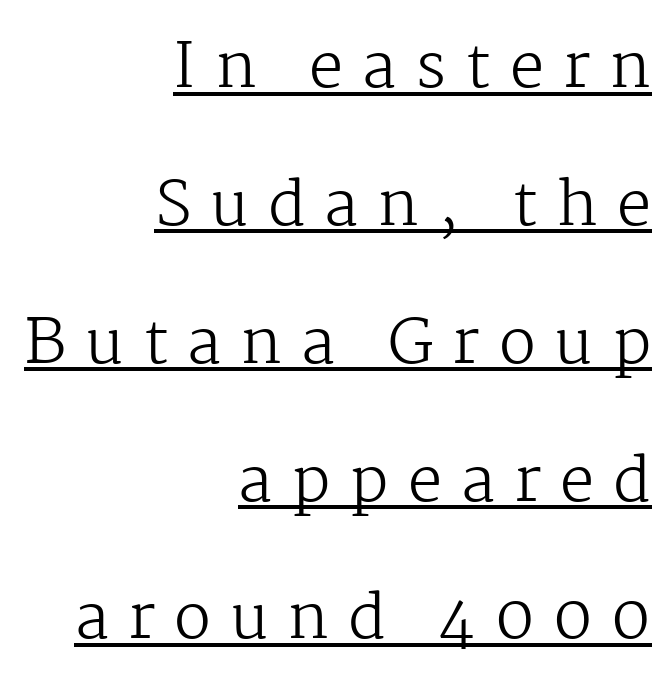
{"serif": "yes", "italic": "no", "bold": "no", "weight": "regular", "width": "normal", "stroke_contrast": "medium", "x_height": "medium", "monospaced": "no", "underline": "yes", "align": "right", "line_spacing": "loose", "line_spacing_ratio": 2.26, "letter_spacing": "wide", "letter_spacing_em": 0.31, "glyph_px": 61}
